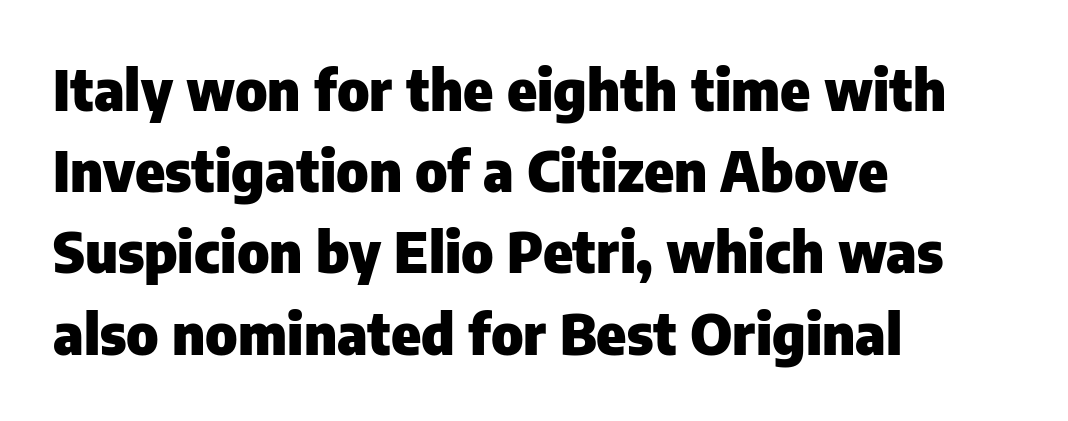
Q: Is the text bold? A: Yes.
Q: Is the text italic (slanted)? A: No, it is upright.
Q: Is the typeface a serif or a sans-serif typeface? A: Sans-serif.
Q: Is the text underlined? A: No.
Q: How is the paragraph aligned? A: Left-aligned.
Q: Is the spacing between letters normal or unusually wide? A: Normal.
Q: Is the spacing between lines tight, normal or loose? A: Normal.
Q: Width (condensed, normal, or wide)? A: Normal.
Q: Stroke contrast? A: Low.
Q: x-height? A: Medium.
Q: Monospaced? A: No.
